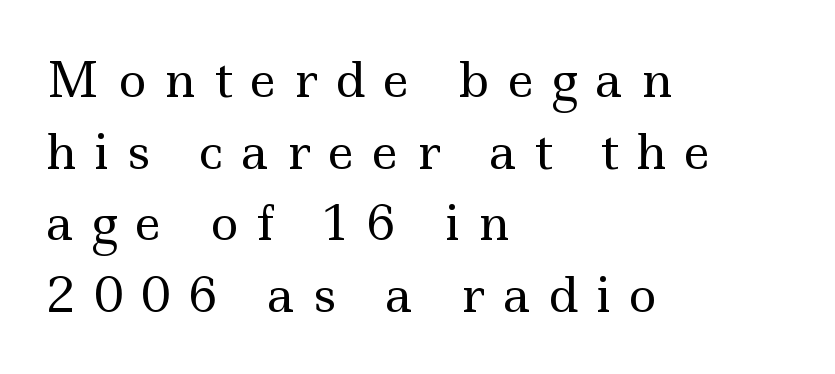
The image shows 48 px regular-weight, wide serif type, upright; set left-aligned, normal line spacing (1.49x), unusually wide letter spacing (+0.37 em), not underlined; a small x-height.
